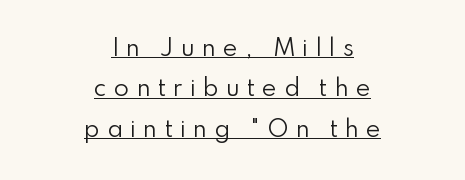
Vertical stems look standard width or narrower in stroke. The font's upright variant was chosen for this text. Notice how a bar underscores the lettering throughout. The typesetter chose a symmetrical, centered arrangement here. Students, note that the glyphs here are deliberately spaced far apart.
